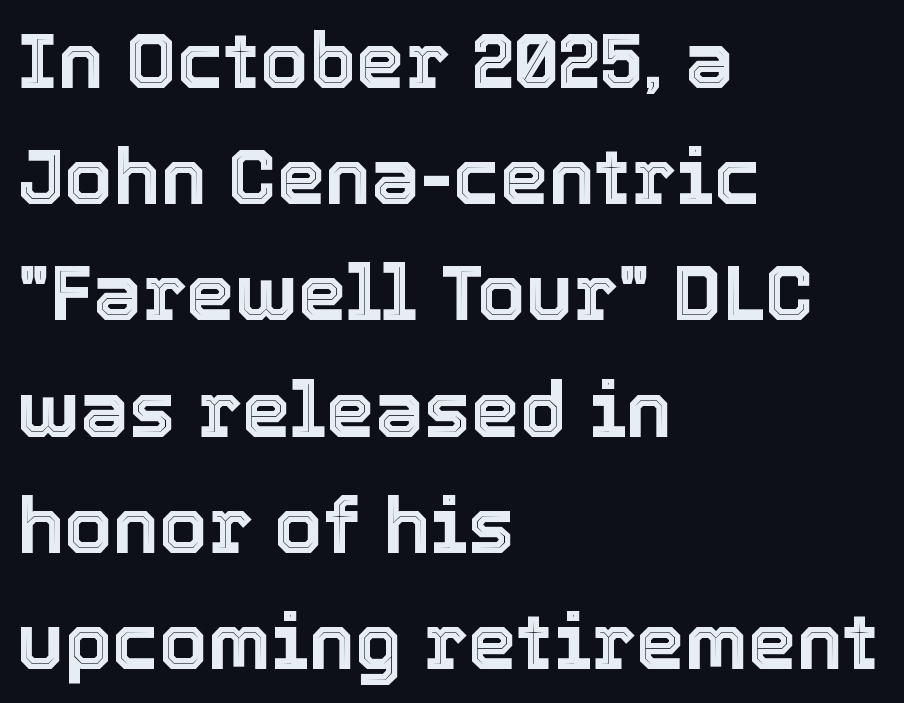
{"italic": "no", "width": "normal", "x_height": "medium", "monospaced": "no", "underline": "no", "align": "left", "line_spacing": "normal", "line_spacing_ratio": 1.49, "letter_spacing": "normal", "letter_spacing_em": 0.0, "glyph_px": 78}
